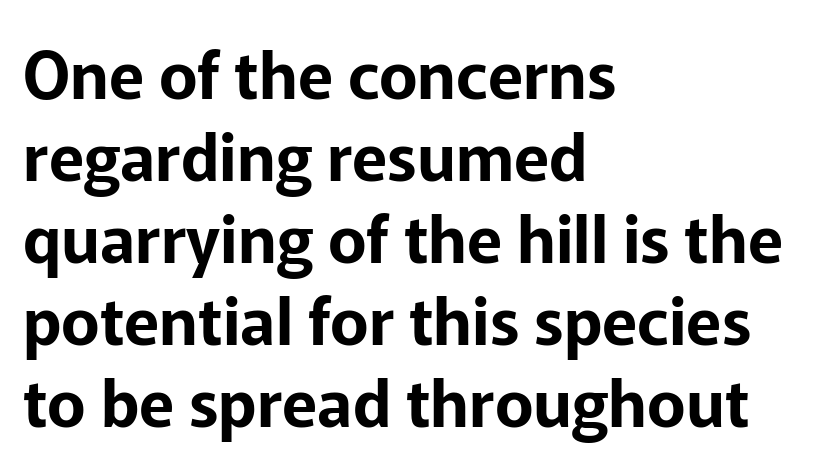
Each word holds together tightly as a unit, with standard inter-letter gaps. Has an underline been added? It has not. This is sans-serif lettering, the kind often seen on screens and signage. Posture: vertical. What's the leading like? Ordinary, nothing unusual. Notice how the passage keeps a crisp vertical edge on the left only.
